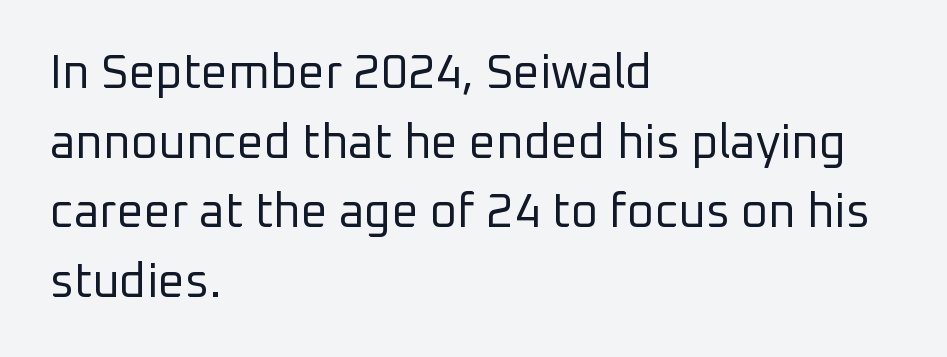
Examine the stroke ends and you'll find no serifs. The gap between lines stays unmarked. The font is comparable to plain body text, perhaps lighter. Varying glyph widths throughout — classic text-font behaviour. Left-aligned paragraph, ragged on the right.
